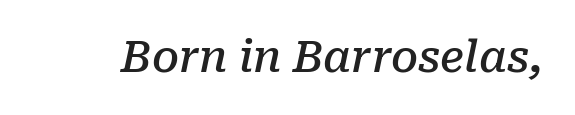
Each row of text sits above clean, open space. Observe the serifs anchoring each vertical stroke in this sample. Compared with ordinary roman type, these characters are visibly tilted. The letters are semibold — heavier than regular but short of a full bold.
